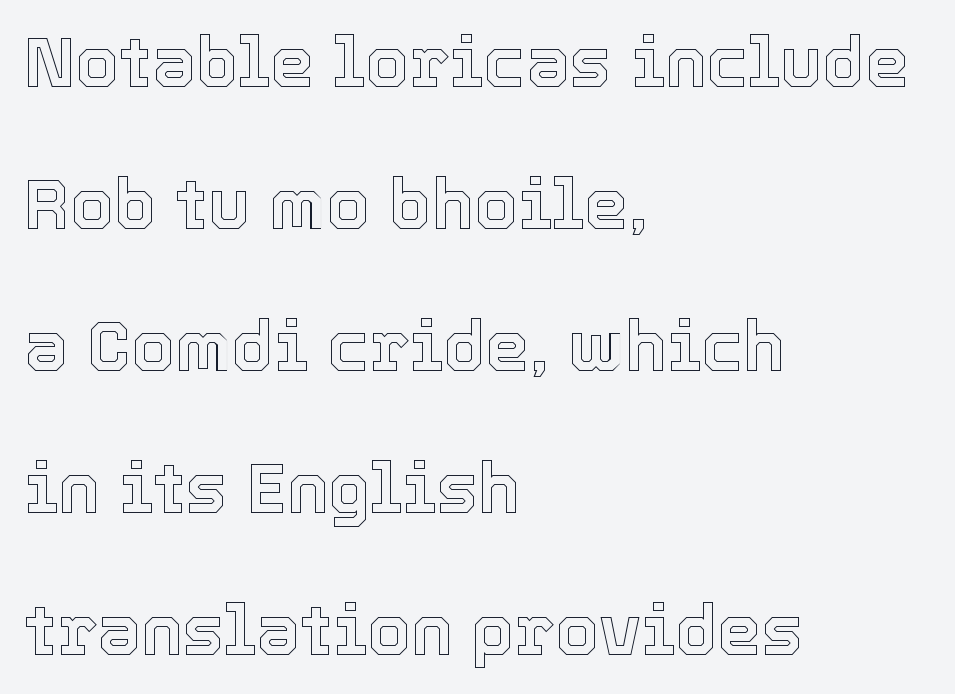
The gap between lines stays unmarked. This is roman type, the default non-slanted kind. The paragraph shown leans on its left margin. What stands out about the letter spacing? Nothing — it is the standard amount.
